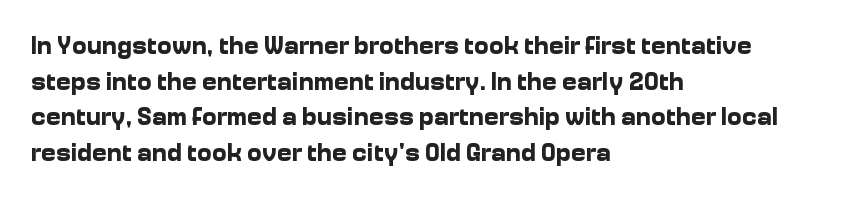
The image shows 25 px bold type, upright; set left-aligned, normal line spacing (1.43x), normal letter spacing, not underlined.
